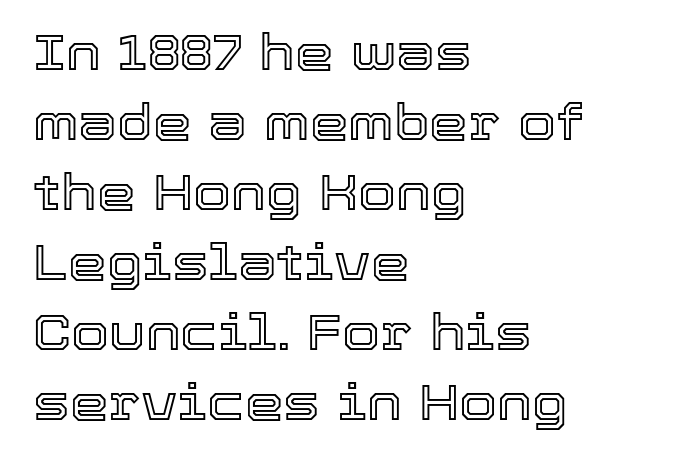
Q: Is the text italic (slanted)? A: No, it is upright.
Q: Is the text underlined? A: No.
Q: How is the paragraph aligned? A: Left-aligned.
Q: Is the spacing between letters normal or unusually wide? A: Normal.
Q: Is the spacing between lines tight, normal or loose? A: Normal.
Q: Width (condensed, normal, or wide)? A: Normal.
Q: x-height? A: Medium.
Q: Monospaced? A: No.
